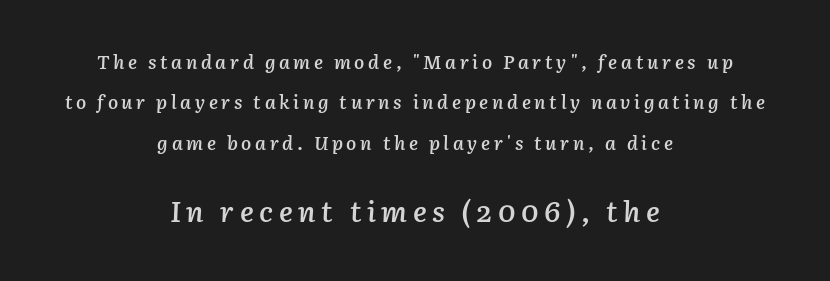
Summary of vertical rhythm: relaxed, with wide interline spacing. Typesetter's note — lower block bumped up in size, upper block left smaller. The string is rendered with underlining switched off. These lines are rendered in a variable-pitch font.
